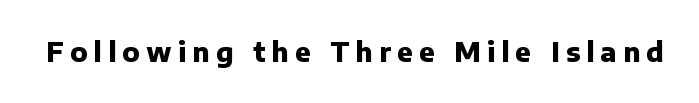
Q: Is the text bold? A: Yes.
Q: Is the text italic (slanted)? A: No, it is upright.
Q: Is the text underlined? A: No.
Q: Is the spacing between letters normal or unusually wide? A: Unusually wide.
